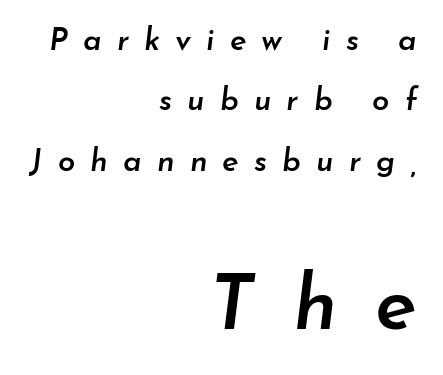
This sample is right-justified, so line beginnings fall wherever the words allow. I'd describe the lettering as semibold — firm but not a full bold. Interline gaps are noticeably wide in this sample. Size contrast runs from small at the top to large at the bottom. Unmarked baselines from the first word to the last. A typesetter would mark this as italic.
